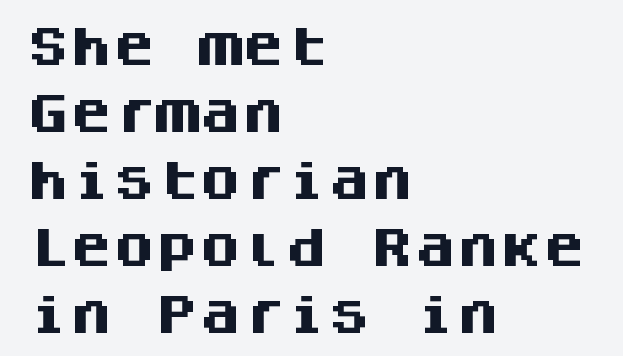
The image shows 43 px heavy sans-serif type, upright, monospaced; set left-aligned, normal line spacing (1.56x), normal letter spacing, not underlined; medium stroke contrast and a large x-height.
